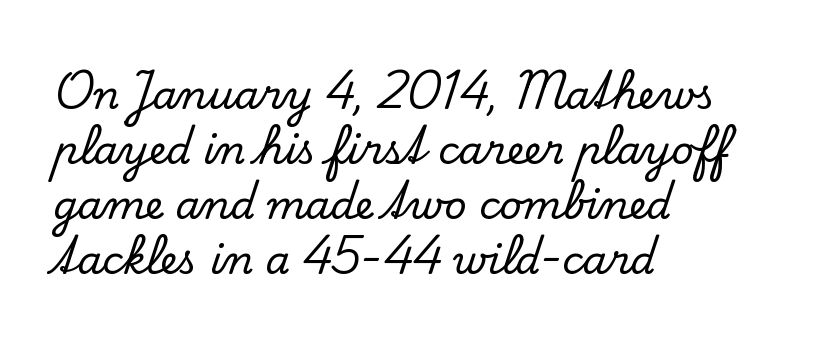
Think of a printed novel: that variable character pitch is what you see here. Quick note: interline space is typical. Students, note that the glyphs here touch the page at normal intervals. Caption: multi-line text, flush left, ragged right. Descenders are the only things crossing below the line.
